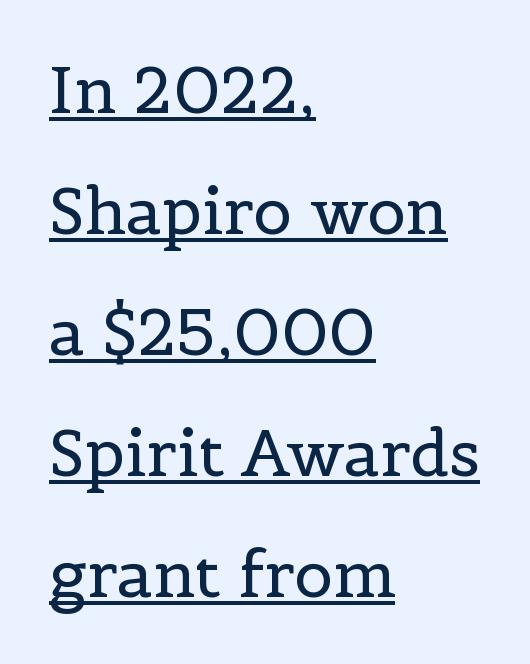
{"serif": "yes", "italic": "no", "bold": "no", "weight": "regular", "width": "normal", "x_height": "medium", "monospaced": "no", "underline": "yes", "align": "left", "line_spacing_ratio": 1.89, "letter_spacing": "normal", "letter_spacing_em": 0.0, "glyph_px": 64}
